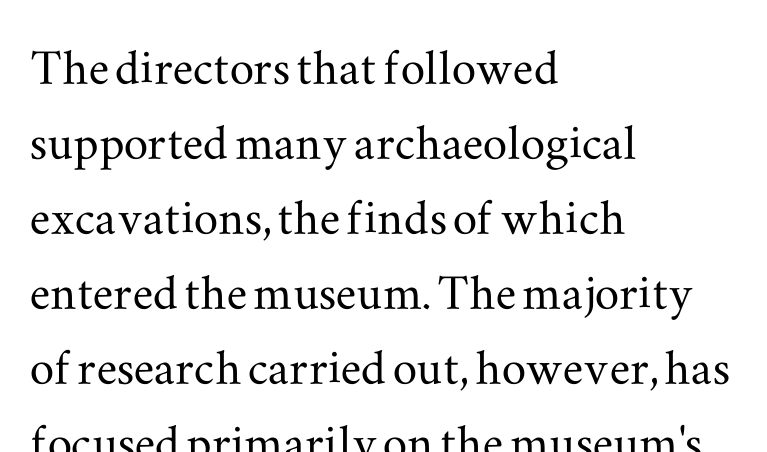
The image shows 61 px wide serif type, upright; set left-aligned, line spacing 1.23x, normal letter spacing, not underlined; medium stroke contrast and a small x-height.
